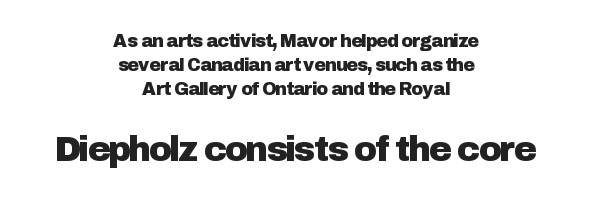
{"serif": "no", "italic": "no", "width": "normal", "stroke_contrast": "low", "x_height": "medium", "monospaced": "no", "underline": "no", "align": "center", "line_spacing": "normal", "line_spacing_ratio": 1.32, "letter_spacing": "normal", "letter_spacing_em": 0.0, "larger_block": "second", "size_ratio": 1.94, "glyph_px": 35}
